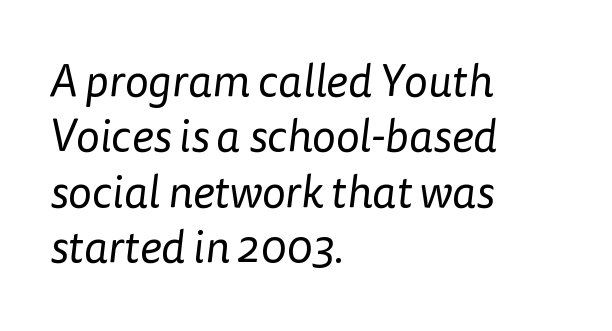
{"serif": "no", "bold": "no", "weight": "regular", "width": "normal", "stroke_contrast": "low", "x_height": "medium", "monospaced": "no", "underline": "no", "align": "left", "line_spacing_ratio": 1.23, "letter_spacing": "normal", "letter_spacing_em": 0.0, "glyph_px": 45}
